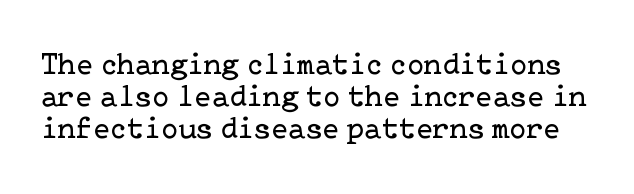
The image shows 31 px regular-weight serif type, upright; set tight line spacing (1.04x), normal letter spacing, not underlined; low stroke contrast and a medium x-height.
